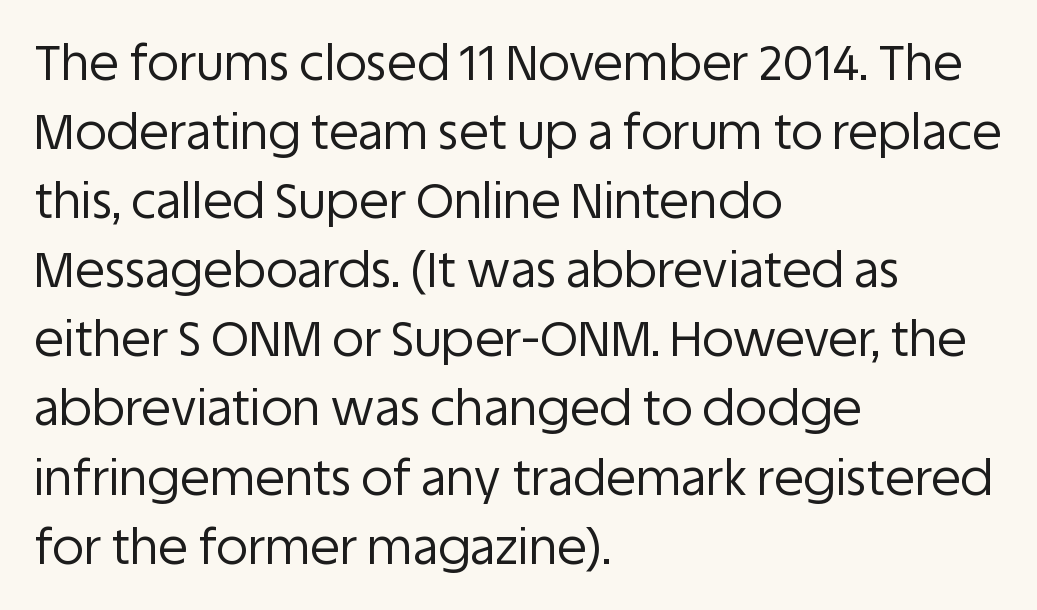
Q: Is the text bold? A: No.
Q: Is the text italic (slanted)? A: No, it is upright.
Q: Is the typeface a serif or a sans-serif typeface? A: Sans-serif.
Q: Is the text underlined? A: No.
Q: How is the paragraph aligned? A: Left-aligned.
Q: Is the spacing between letters normal or unusually wide? A: Normal.
Q: Is the spacing between lines tight, normal or loose? A: Normal.
Q: Width (condensed, normal, or wide)? A: Normal.
Q: Stroke contrast? A: Low.
Q: x-height? A: Large.
Q: Monospaced? A: No.
